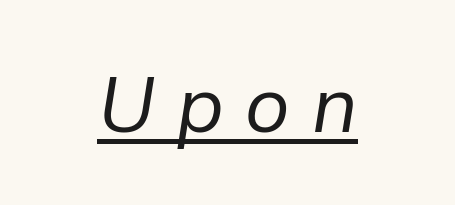
A typesetter would call this proportional, since set widths differ per character. What decoration does the sample have? An underline. Each word looks stretched out because of the extra space between its letters. The typesetting does not lean heavy: it is not bold. Posture: slanted.
